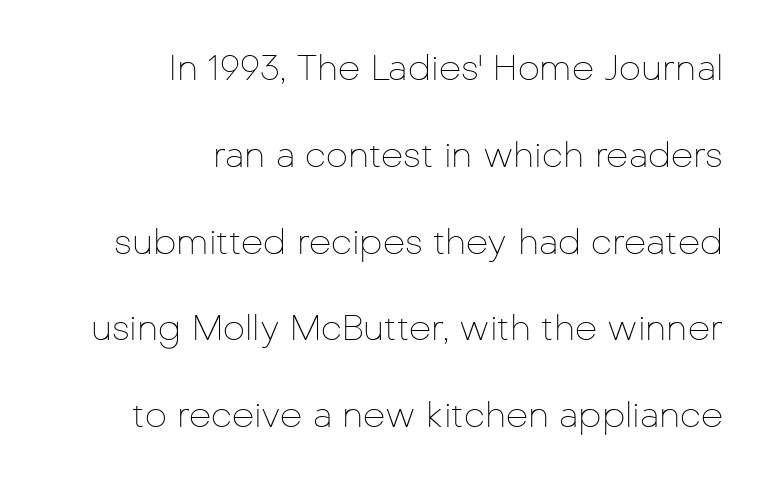
The image shows 35 px thin sans-serif type, upright; set right-aligned, loose line spacing (2.48x), normal letter spacing, not underlined; low stroke contrast and a medium x-height.
